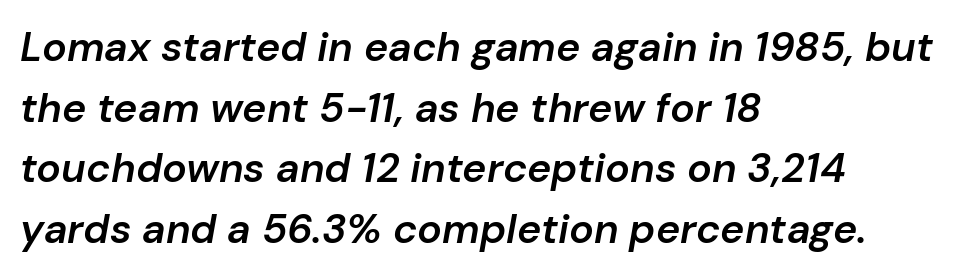
The image shows 41 px semibold type, italic (leaning right); set left-aligned, normal line spacing (1.48x), normal letter spacing, not underlined; low stroke contrast and a medium x-height.
